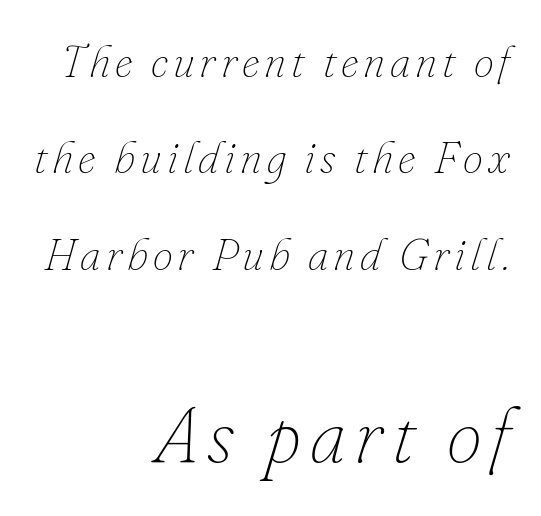
{"italic": "yes", "lean": "right", "slant_degrees": 16, "bold": "no", "weight": "thin", "width": "normal", "stroke_contrast": "low", "x_height": "small", "monospaced": "no", "underline": "no", "align": "right", "line_spacing": "loose", "line_spacing_ratio": 2.14, "larger_block": "second", "size_ratio": 1.76, "glyph_px": 79}
